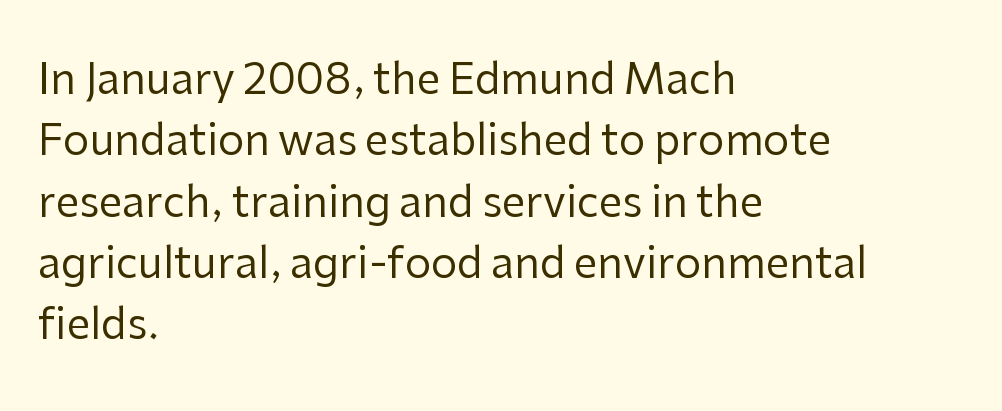
Q: Is the text bold? A: No.
Q: Is the text italic (slanted)? A: No, it is upright.
Q: Is the typeface a serif or a sans-serif typeface? A: Sans-serif.
Q: Is the text underlined? A: No.
Q: How is the paragraph aligned? A: Left-aligned.
Q: Is the spacing between letters normal or unusually wide? A: Normal.
Q: Is the spacing between lines tight, normal or loose? A: Normal.
Q: Width (condensed, normal, or wide)? A: Normal.
Q: Stroke contrast? A: Low.
Q: x-height? A: Medium.
Q: Monospaced? A: No.
